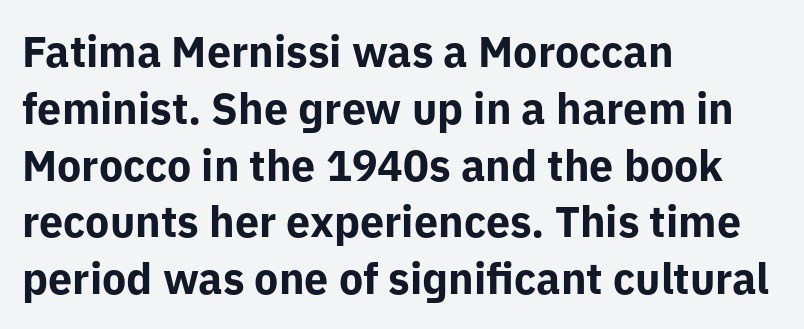
The image shows 43 px bold sans-serif type, upright; set left-aligned, normal line spacing (1.32x), normal letter spacing, not underlined; low stroke contrast and a medium x-height.
